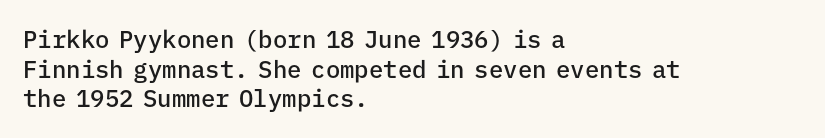
{"italic": "no", "bold": "semi", "underline": "no", "align": "left", "line_spacing_ratio": 1.23, "letter_spacing": "normal", "letter_spacing_em": 0.0, "glyph_px": 24}
